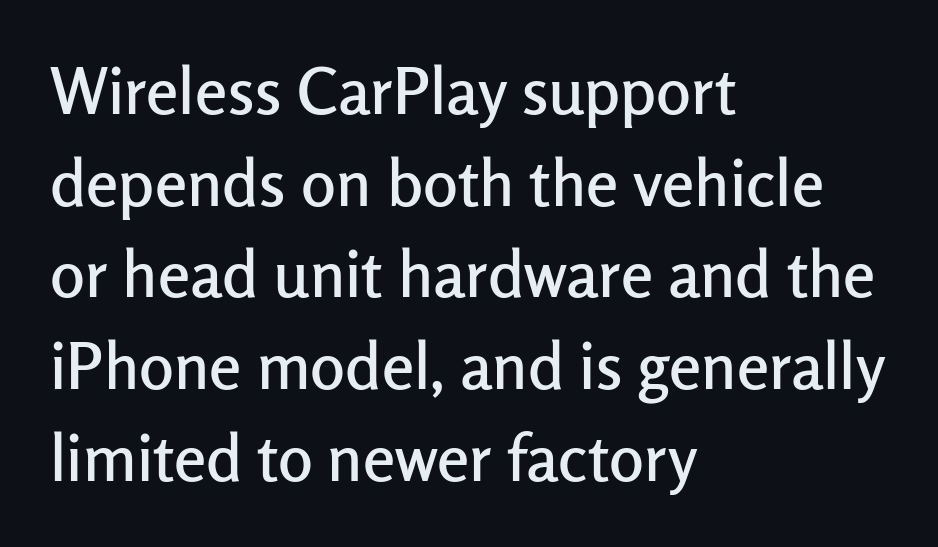
The image shows 65 px sans-serif type, upright; set left-aligned, normal line spacing (1.41x), normal letter spacing, not underlined; low stroke contrast and a medium x-height.
